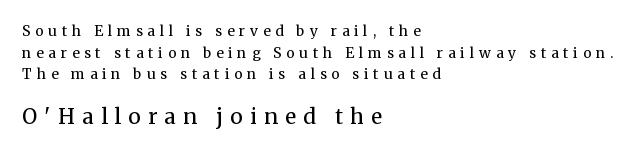
Q: Is the text bold? A: No.
Q: Is the text italic (slanted)? A: No, it is upright.
Q: Is the text underlined? A: No.
Q: How is the paragraph aligned? A: Left-aligned.
Q: Is the spacing between letters normal or unusually wide? A: Unusually wide.
Q: Is the spacing between lines tight, normal or loose? A: Normal.
Q: Which block of text is set in a larger size, the first (top) or the second (bottom)? A: The second (bottom) one.
